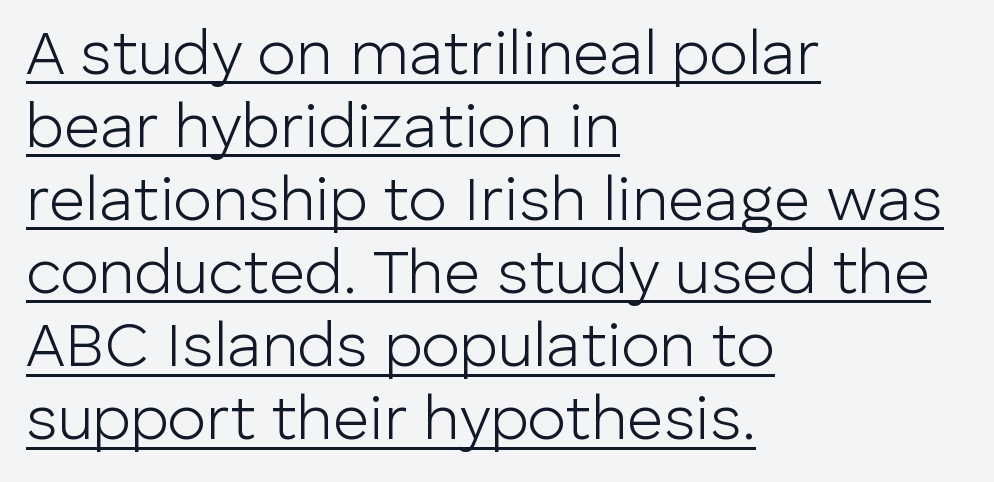
{"serif": "no", "italic": "no", "bold": "no", "weight": "light", "width": "normal", "stroke_contrast": "low", "x_height": "medium", "monospaced": "no", "underline": "yes", "align": "left", "line_spacing_ratio": 1.16, "letter_spacing": "normal", "letter_spacing_em": 0.0, "glyph_px": 63}
